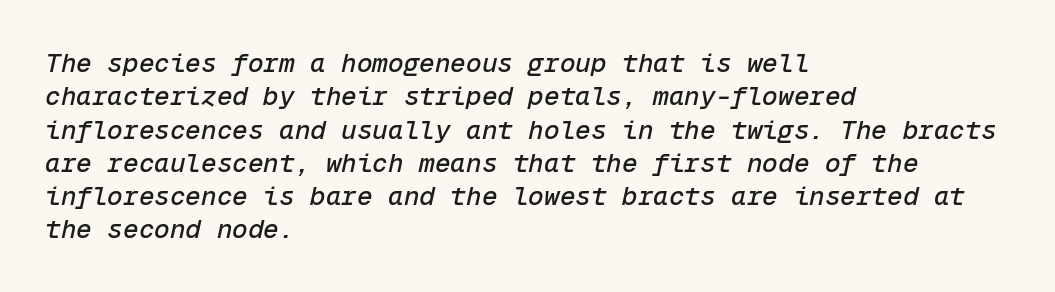
Q: Is the text italic (slanted)? A: Yes, it leans right by about 12 degrees.
Q: Is the text underlined? A: No.
Q: How is the paragraph aligned? A: Left-aligned.
Q: Is the spacing between letters normal or unusually wide? A: Normal.
Q: Is the spacing between lines tight, normal or loose? A: Normal.
